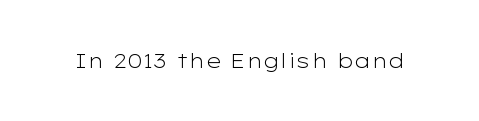
Q: Is the text bold? A: No.
Q: Is the text italic (slanted)? A: No, it is upright.
Q: Is the text underlined? A: No.
Q: Is the spacing between letters normal or unusually wide? A: Normal.
